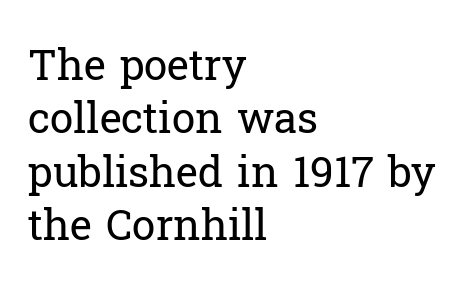
Posture: upright roman. Ink coverage per letter is moderate at most. The space beneath each line is pristine and unruled. What kind of face is this? One with serifs. Teacher's note: observe the even left margin — that is flush-left alignment. Varying glyph widths throughout — classic text-font behaviour.
